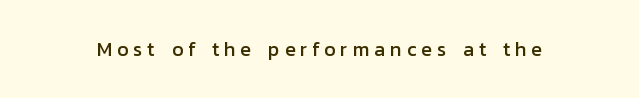
Letter spacing: wide. Check the space under the baseline: it is left empty. Italic? Not at all — the glyphs are vertical.
